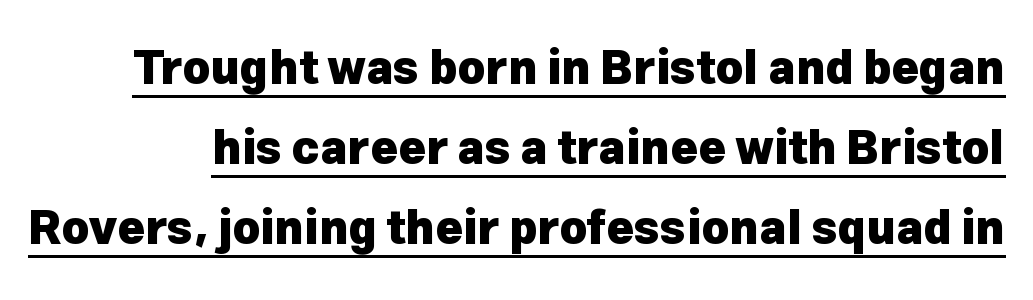
{"serif": "no", "italic": "no", "bold": "yes", "weight": "heavy", "width": "normal", "stroke_contrast": "low", "x_height": "medium", "monospaced": "no", "underline": "yes", "line_spacing": "normal", "line_spacing_ratio": 1.7, "letter_spacing": "normal", "letter_spacing_em": 0.0, "glyph_px": 47}
